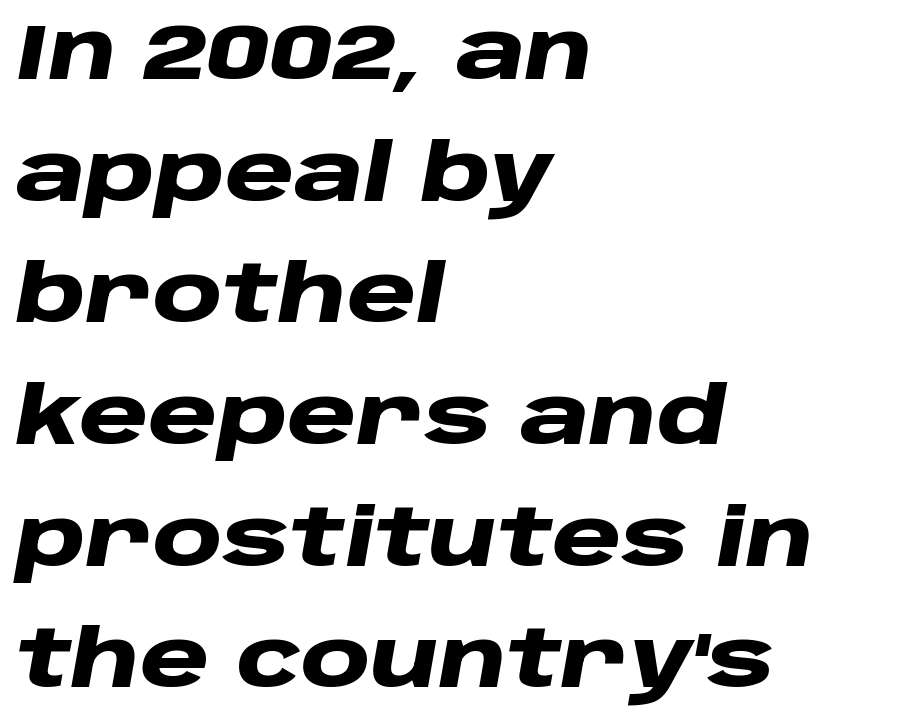
{"italic": "yes", "lean": "right", "slant_degrees": 10, "bold": "yes", "weight": "heavy", "width": "wide", "stroke_contrast": "low", "x_height": "large", "monospaced": "no", "underline": "no", "align": "left", "line_spacing": "normal", "line_spacing_ratio": 1.54, "letter_spacing": "normal", "letter_spacing_em": 0.0, "glyph_px": 79}
